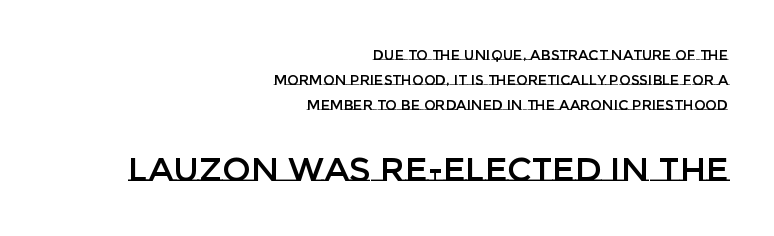
{"italic": "no", "width": "normal", "stroke_contrast": "low", "x_height": "large", "monospaced": "no", "underline": "no", "align": "right", "line_spacing_ratio": 1.77, "letter_spacing": "normal", "letter_spacing_em": 0.0, "larger_block": "second", "size_ratio": 2.43, "glyph_px": 34}
